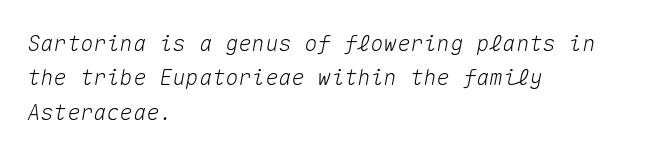
Italic: yes, the glyphs are oblique. Caption: multi-line text, flush left, ragged right. Letters rest on an invisible, unmarked baseline. Observe the ordinary spacing: letters are neighbours, not strangers.
